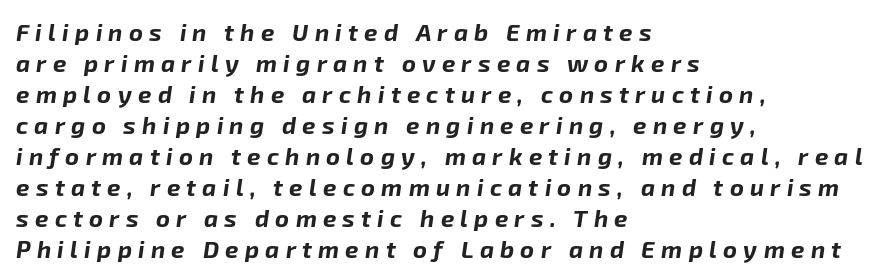
Q: Is the text bold? A: Yes.
Q: Is the text italic (slanted)? A: Yes, it leans right by about 8 degrees.
Q: Is the text underlined? A: No.
Q: How is the paragraph aligned? A: Left-aligned.
Q: Is the spacing between letters normal or unusually wide? A: Unusually wide.
Q: Is the spacing between lines tight, normal or loose? A: Normal.
